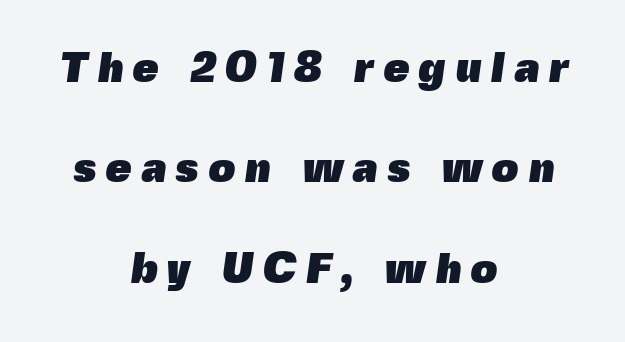
The image shows 42 px heavy sans-serif type; set centered, loose line spacing (2.39x), unusually wide letter spacing (+0.22 em), not underlined; a medium x-height.
